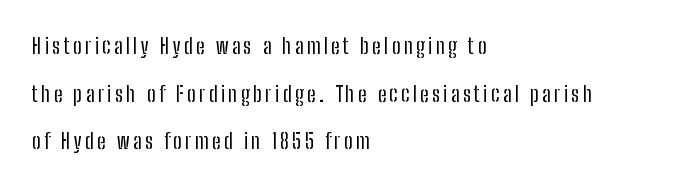
{"italic": "no", "bold": "no", "underline": "no", "align": "left", "line_spacing": "loose", "line_spacing_ratio": 2.16, "glyph_px": 22}
